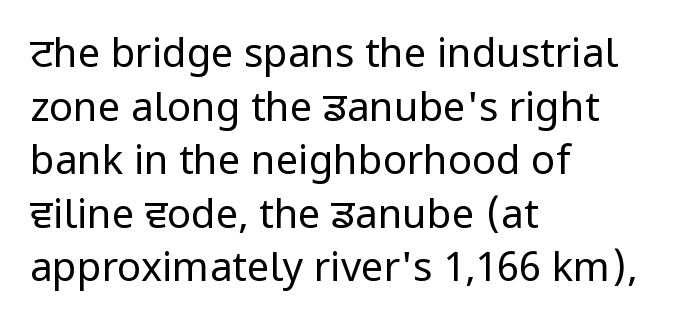
The image shows 40 px regular-weight sans-serif type, upright; set left-aligned, normal line spacing (1.34x), normal letter spacing, not underlined; low stroke contrast and a medium x-height.
